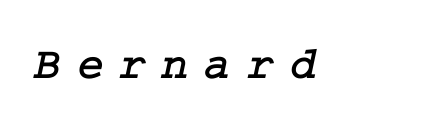
Q: Is the typeface a serif or a sans-serif typeface? A: Serif.
Q: Is the text underlined? A: No.
Q: Is the spacing between letters normal or unusually wide? A: Unusually wide.
Q: Width (condensed, normal, or wide)? A: Normal.
Q: Stroke contrast? A: Low.
Q: x-height? A: Medium.
